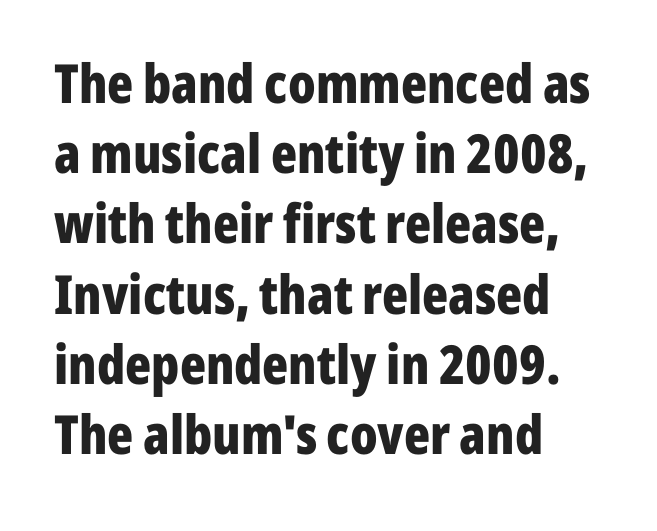
{"serif": "no", "italic": "no", "bold": "yes", "weight": "bold", "width": "condensed", "stroke_contrast": "low", "x_height": "medium", "monospaced": "no", "underline": "no", "align": "left", "line_spacing": "normal", "line_spacing_ratio": 1.3, "letter_spacing": "normal", "letter_spacing_em": 0.0, "glyph_px": 54}
